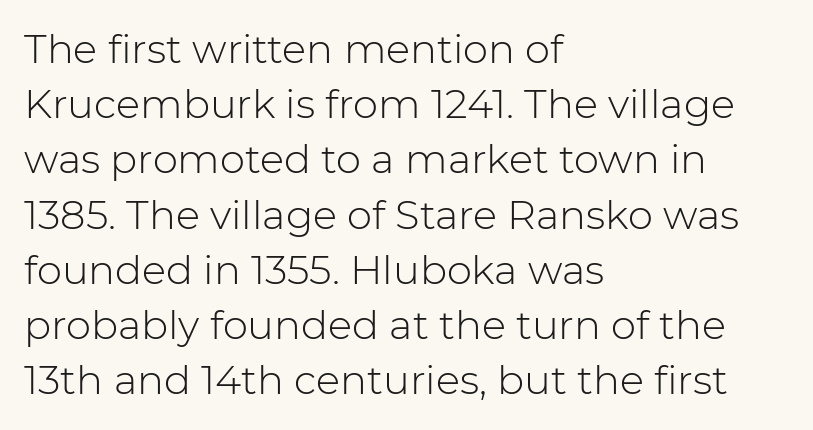
{"serif": "no", "italic": "no", "bold": "no", "weight": "light", "width": "normal", "stroke_contrast": "low", "x_height": "medium", "monospaced": "no", "underline": "no", "align": "left", "line_spacing": "normal", "line_spacing_ratio": 1.38, "letter_spacing": "normal", "letter_spacing_em": 0.0, "glyph_px": 40}
